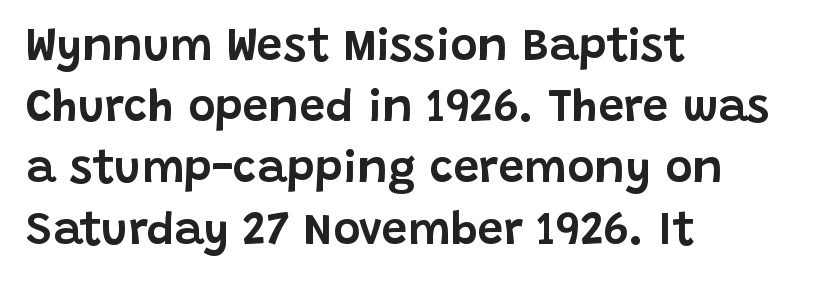
The specimen omits any rule beneath the text block's lines. Glyph-to-glyph distance matches everyday printed text. A student would call this left alignment; a typographer would say flush left, rag right. The specimen reads as upright at a glance. Is there much room between lines? A standard amount, neither cramped nor airy.
